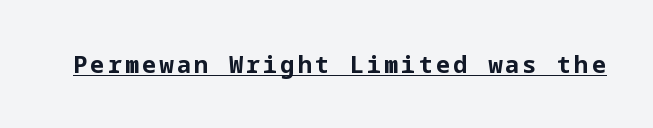
Q: Is the text bold? A: Yes.
Q: Is the text italic (slanted)? A: No, it is upright.
Q: Is the text underlined? A: Yes.
